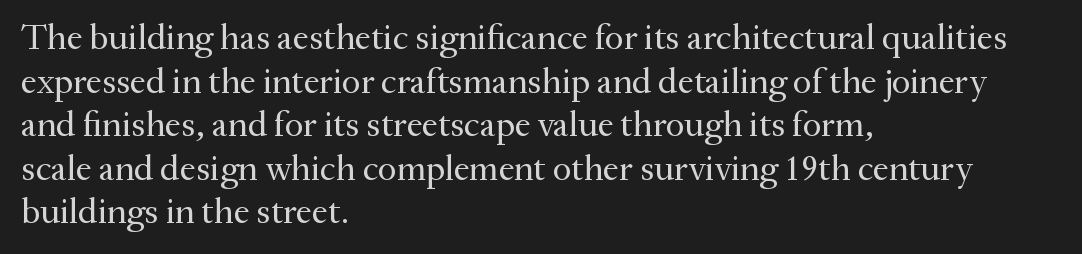
The image shows 36 px regular-weight serif type, upright; set left-aligned, line spacing 1.21x, normal letter spacing, not underlined; medium stroke contrast and a small x-height.
